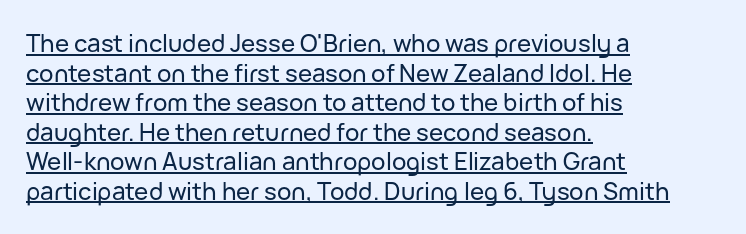
The image shows 24 px text type, upright; set left-aligned, line spacing 1.23x, normal letter spacing, underlined.
